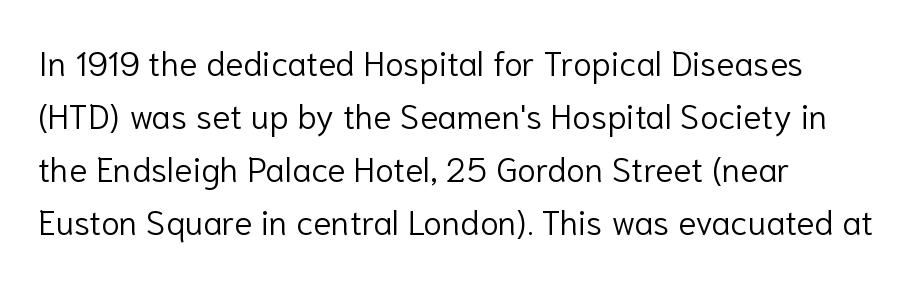
Q: Is the text bold? A: No.
Q: Is the text italic (slanted)? A: No, it is upright.
Q: Is the typeface a serif or a sans-serif typeface? A: Sans-serif.
Q: Is the text underlined? A: No.
Q: How is the paragraph aligned? A: Left-aligned.
Q: Is the spacing between letters normal or unusually wide? A: Normal.
Q: Is the spacing between lines tight, normal or loose? A: Normal.
Q: Width (condensed, normal, or wide)? A: Normal.
Q: Stroke contrast? A: Low.
Q: x-height? A: Medium.
Q: Monospaced? A: No.
